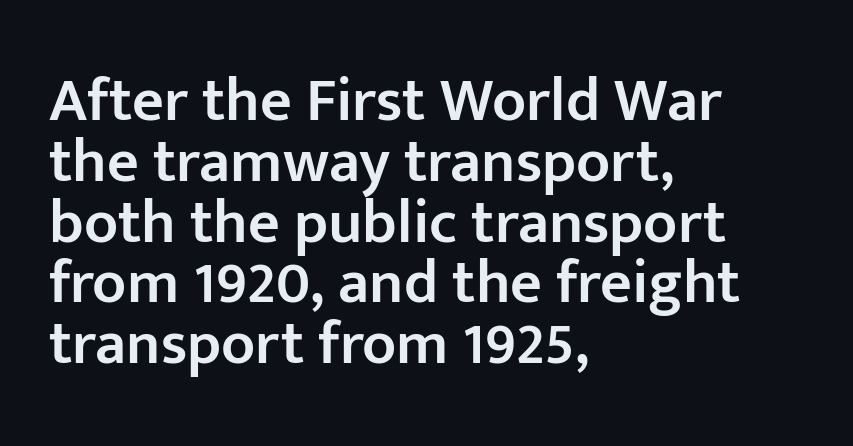
{"serif": "no", "italic": "no", "bold": "semi", "weight": "semibold", "width": "normal", "stroke_contrast": "low", "x_height": "medium", "monospaced": "no", "underline": "no", "align": "left", "line_spacing": "tight", "line_spacing_ratio": 0.98, "letter_spacing": "normal", "letter_spacing_em": 0.0, "glyph_px": 62}
